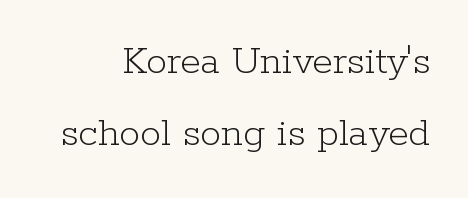
The image shows 42 px light serif type, upright; set line spacing 1.72x, normal letter spacing, not underlined; low stroke contrast and a medium x-height.
